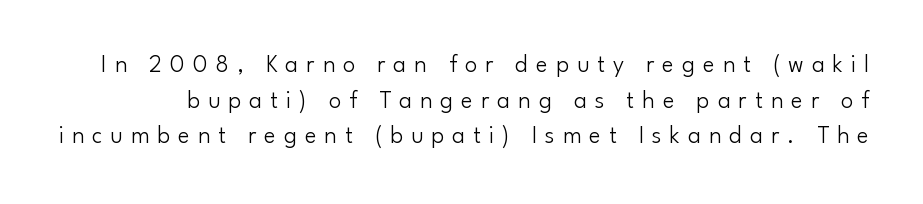
The image shows 25 px text type, upright; set normal line spacing (1.43x), unusually wide letter spacing (+0.32 em), not underlined.
